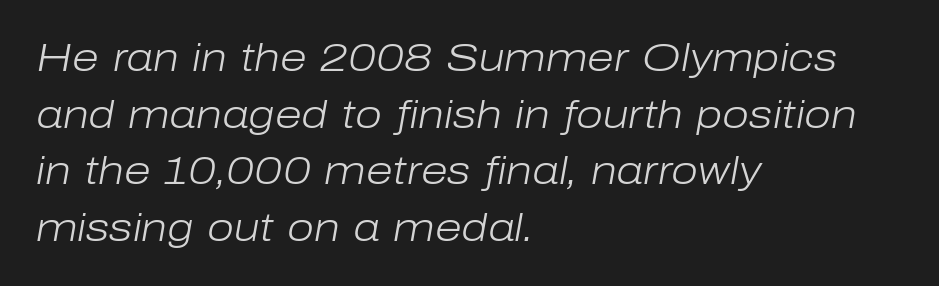
The image shows 39 px light type, italic (leaning right); set left-aligned, normal line spacing (1.45x), normal letter spacing, not underlined; low stroke contrast and a medium x-height.
